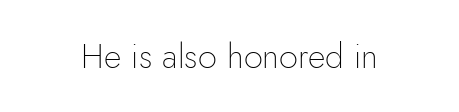
The image shows 34 px thin sans-serif type, upright; set centered, normal letter spacing, not underlined; low stroke contrast and a small x-height.
